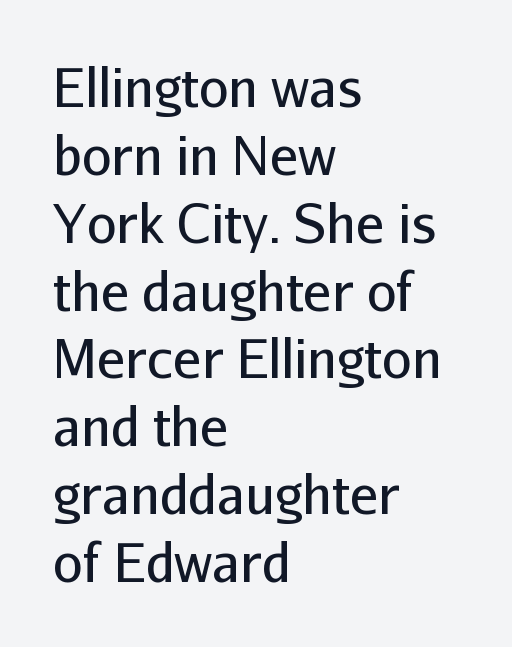
Q: Is the text bold? A: No.
Q: Is the text italic (slanted)? A: No, it is upright.
Q: Is the typeface a serif or a sans-serif typeface? A: Sans-serif.
Q: Is the text underlined? A: No.
Q: How is the paragraph aligned? A: Left-aligned.
Q: Is the spacing between letters normal or unusually wide? A: Normal.
Q: Is the spacing between lines tight, normal or loose? A: Normal.
Q: Width (condensed, normal, or wide)? A: Normal.
Q: Stroke contrast? A: Low.
Q: x-height? A: Medium.
Q: Monospaced? A: No.
